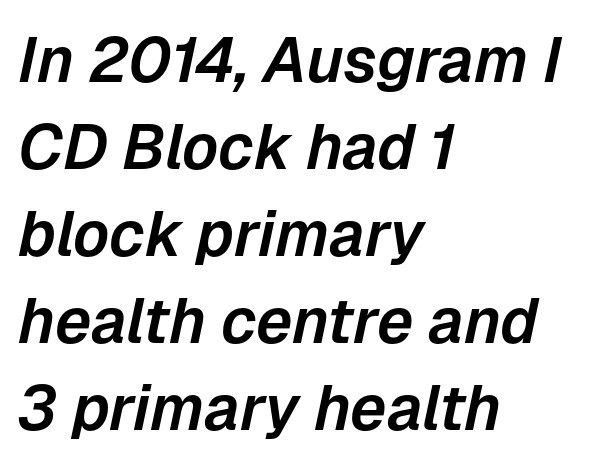
The image shows 63 px text type, italic (leaning right); set left-aligned, normal line spacing (1.38x), normal letter spacing, not underlined; low stroke contrast and a medium x-height.
